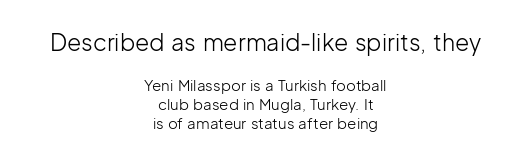
{"italic": "no", "bold": "no", "underline": "no", "align": "center", "line_spacing": "normal", "line_spacing_ratio": 1.27, "letter_spacing": "normal", "letter_spacing_em": 0.0, "larger_block": "first", "size_ratio": 1.53, "glyph_px": 23}
